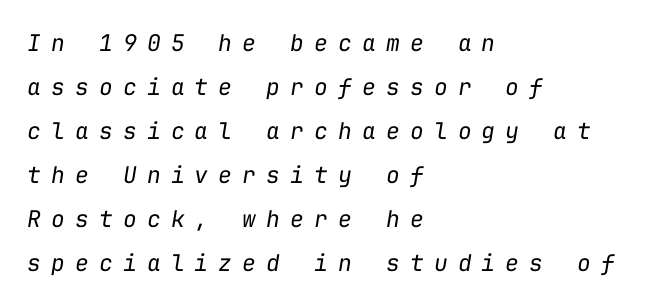
{"italic": "yes", "lean": "right", "slant_degrees": 9, "bold": "no", "underline": "no", "align": "left", "line_spacing": "loose", "line_spacing_ratio": 1.91, "letter_spacing": "wide", "letter_spacing_em": 0.44, "glyph_px": 23}
